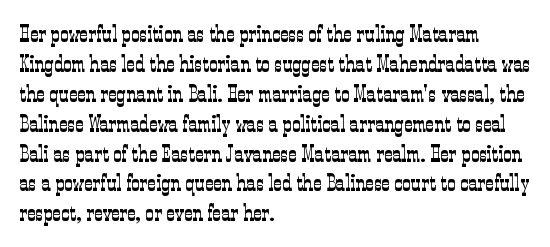
The lines are quadded left. The font sits on the lighter half of the weight spectrum, regular included. Tracking here is standard; glyphs follow each other at the usual distance. Italic? Not at all — the glyphs are vertical. Rule under the text: the space is simply empty.
